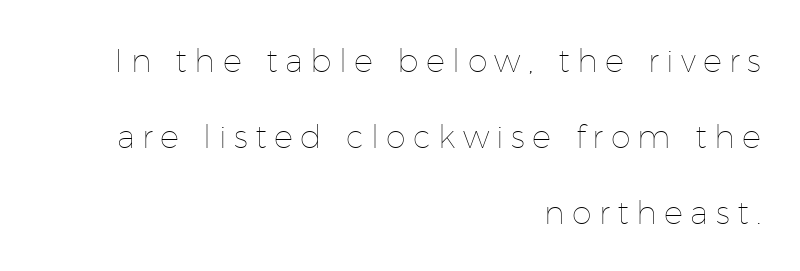
The image shows 32 px thin type, upright; set right-aligned, loose line spacing (2.38x), unusually wide letter spacing (+0.23 em), not underlined; low stroke contrast and a medium x-height.
